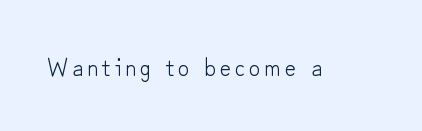
Q: Is the text bold? A: No.
Q: Is the text italic (slanted)? A: No, it is upright.
Q: Is the text underlined? A: No.
